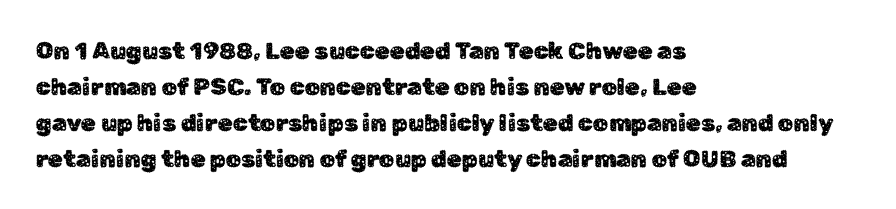
You can tell it's not italic because the verticals are truly vertical. Whoever set this chose a conventional vertical rhythm. The line texture is even and compact thanks to regular tracking. Each row of text sits above clean, open space.
